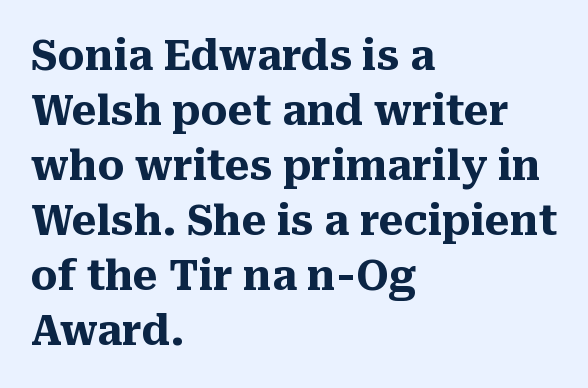
Q: Is the text bold? A: Yes.
Q: Is the text italic (slanted)? A: No, it is upright.
Q: Is the typeface a serif or a sans-serif typeface? A: Serif.
Q: Is the text underlined? A: No.
Q: How is the paragraph aligned? A: Left-aligned.
Q: Is the spacing between letters normal or unusually wide? A: Normal.
Q: Is the spacing between lines tight, normal or loose? A: Normal.
Q: Width (condensed, normal, or wide)? A: Normal.
Q: Stroke contrast? A: Medium.
Q: x-height? A: Medium.
Q: Monospaced? A: No.
